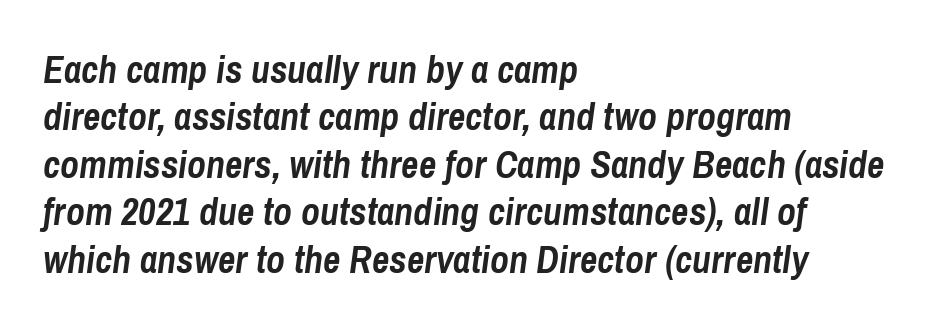
Q: Is the text bold? A: Yes.
Q: Is the text italic (slanted)? A: Yes, it leans right by about 8 degrees.
Q: Is the text underlined? A: No.
Q: How is the paragraph aligned? A: Left-aligned.
Q: Is the spacing between letters normal or unusually wide? A: Normal.
Q: Is the spacing between lines tight, normal or loose? A: Normal.
Q: Width (condensed, normal, or wide)? A: Condensed.
Q: Stroke contrast? A: Low.
Q: x-height? A: Medium.
Q: Monospaced? A: No.
